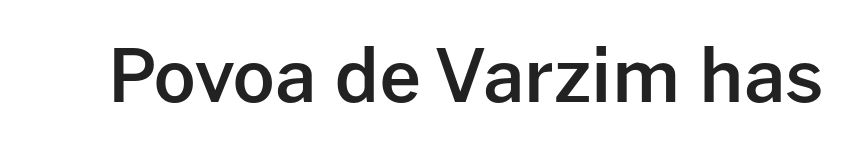
The image shows 73 px semibold sans-serif type, upright; set normal letter spacing, not underlined; low stroke contrast and a medium x-height.
